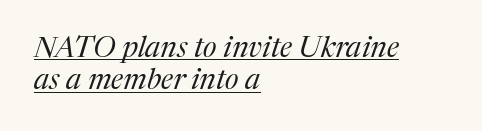
Q: Is the text bold? A: No.
Q: Is the text italic (slanted)? A: Yes, it leans right by about 17 degrees.
Q: Is the typeface a serif or a sans-serif typeface? A: Serif.
Q: Is the text underlined? A: Yes.
Q: How is the paragraph aligned? A: Left-aligned.
Q: Is the spacing between letters normal or unusually wide? A: Normal.
Q: Is the spacing between lines tight, normal or loose? A: Tight.
Q: Width (condensed, normal, or wide)? A: Normal.
Q: Stroke contrast? A: Medium.
Q: x-height? A: Medium.
Q: Monospaced? A: No.
